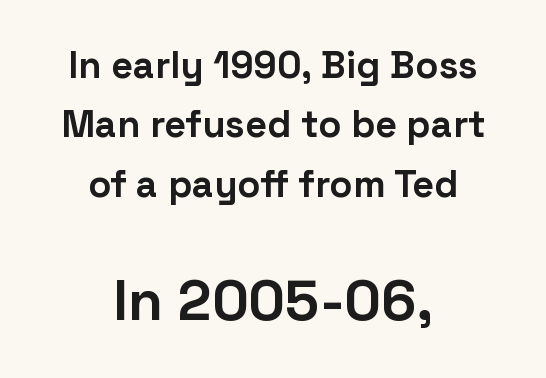
The face used here is proportionally spaced, like ordinary book or web type. To sum up the face: it is a sans, with no serifs. The line-height multiplier appears to be the usual default. The zone under the glyphs is completely vacant. Words appear dense and cohesive because spacing is normal. How heavy is the stroke? Heavy — this is a bold.
